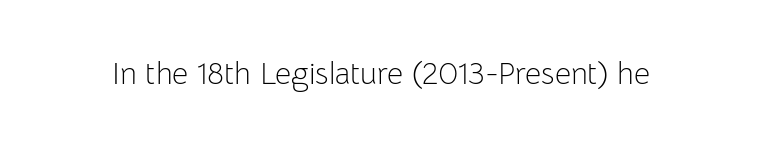
The passage shown is typeset with a sans-serif family. A roman cut, with each character standing at attention. The strip under each line holds only bare page. Caption: face not bold, strokes unweighted.
